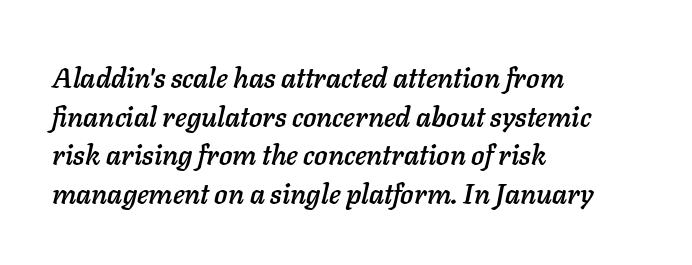
{"italic": "yes", "lean": "right", "slant_degrees": 11, "width": "normal", "stroke_contrast": "low", "x_height": "medium", "monospaced": "no", "underline": "no", "align": "left", "line_spacing": "normal", "line_spacing_ratio": 1.38, "letter_spacing": "normal", "letter_spacing_em": 0.0, "glyph_px": 28}
